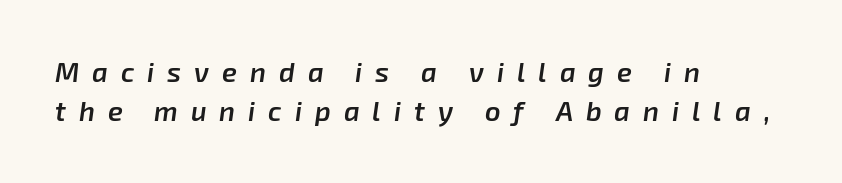
The image shows 27 px text type, italic (leaning right); set left-aligned, normal line spacing (1.45x), unusually wide letter spacing (+0.48 em), not underlined.
